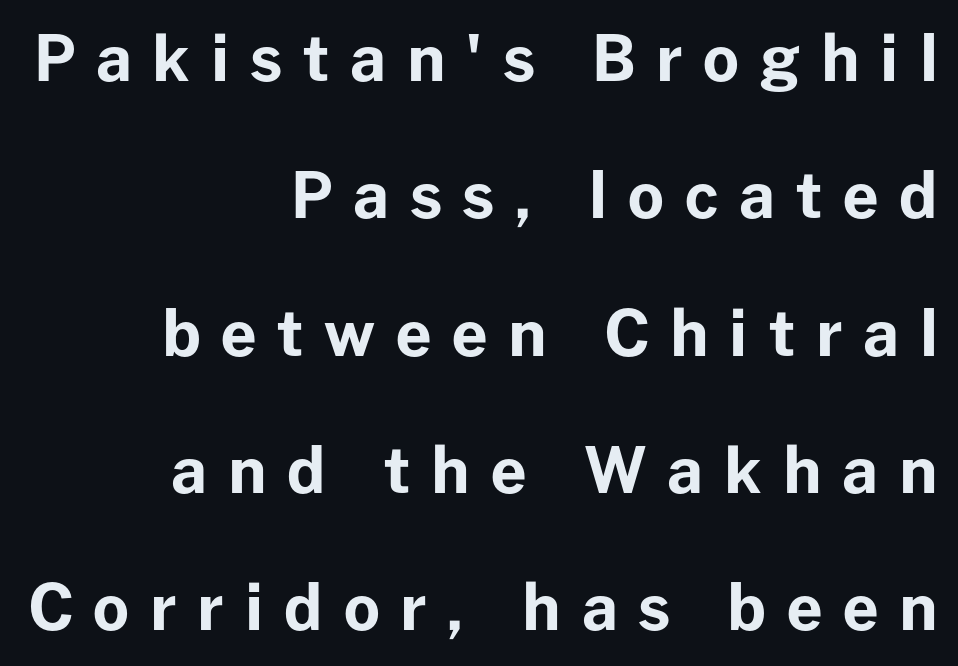
The image shows 63 px bold sans-serif type, upright; set right-aligned, loose line spacing (2.18x), unusually wide letter spacing (+0.33 em), not underlined; low stroke contrast and a medium x-height.
